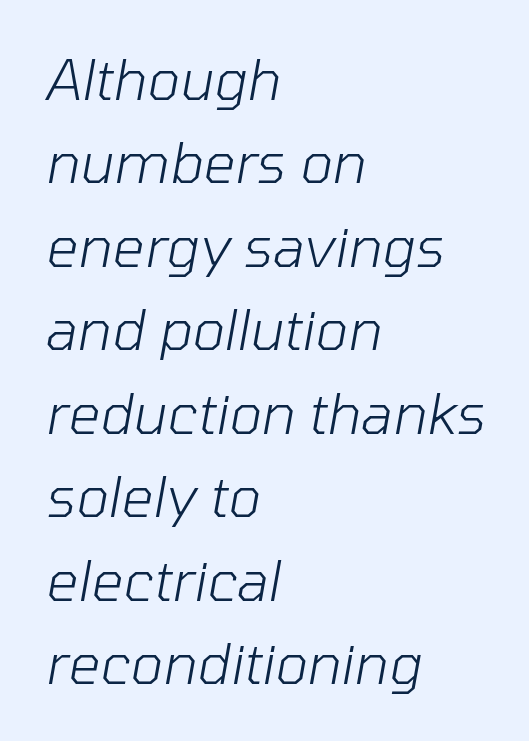
You can tell it's italic because the verticals aren't actually vertical. Proportional: the letters do not fall into vertical columns. How would I describe the line gaps? Plain and ordinary. Clear beneath every line of the passage. Line beginnings align vertically; line endings do not.
